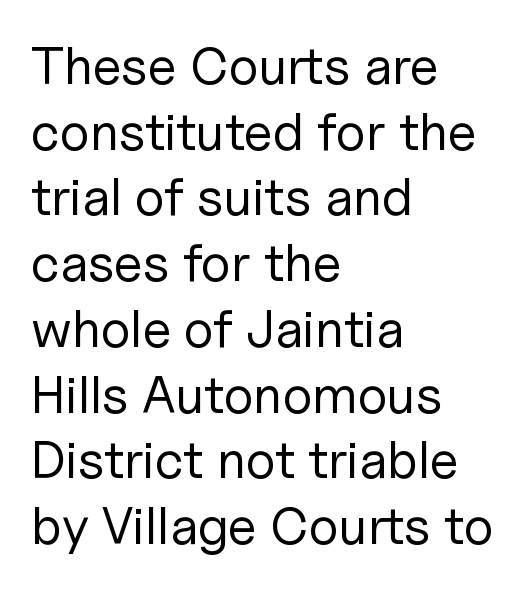
This sample uses a sans-serif face. Summary of weight: not heavy and not bold. The lines in this sample share a left origin and differ only in where they stop. Compared with typical body copy, the letter spacing here is the same. You can tell it's not italic because the verticals are truly vertical. Here the designer chose a conventional face with non-uniform glyph widths.
